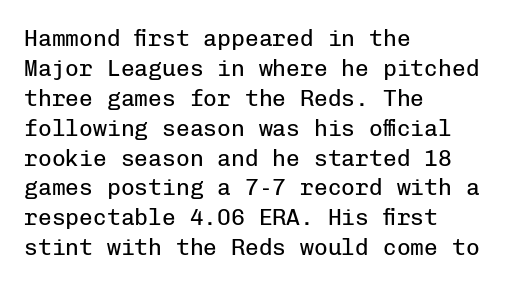
The lines are quadded left. The font sits on the lighter half of the weight spectrum, regular included. Tracking here is standard; glyphs follow each other at the usual distance. Italic? Not at all — the glyphs are vertical. Rule under the text: the space is simply empty.
